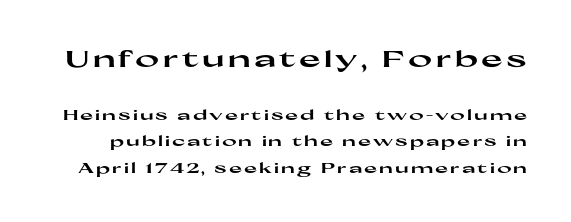
{"italic": "no", "bold": "yes", "underline": "no", "line_spacing_ratio": 1.89, "larger_block": "first", "size_ratio": 1.64, "glyph_px": 23}
